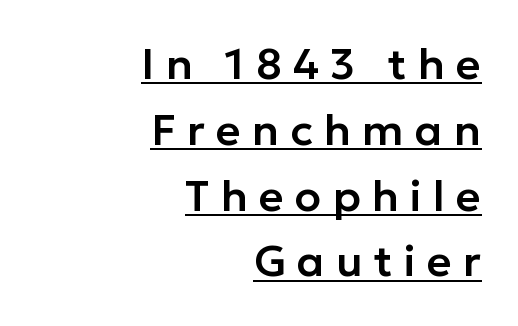
Q: Is the text italic (slanted)? A: No, it is upright.
Q: Is the typeface a serif or a sans-serif typeface? A: Sans-serif.
Q: Is the text underlined? A: Yes.
Q: How is the paragraph aligned? A: Right-aligned.
Q: Is the spacing between letters normal or unusually wide? A: Unusually wide.
Q: Is the spacing between lines tight, normal or loose? A: Normal.
Q: Width (condensed, normal, or wide)? A: Normal.
Q: Stroke contrast? A: Low.
Q: x-height? A: Medium.
Q: Monospaced? A: No.
